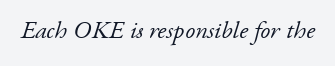
Notice how the stems are inclined rather than vertical — that's the hallmark of italics. The font is comparable to plain body text, perhaps lighter. Each row of text sits above clean, open space. Compared with typical body copy, the letter spacing here is the same.
